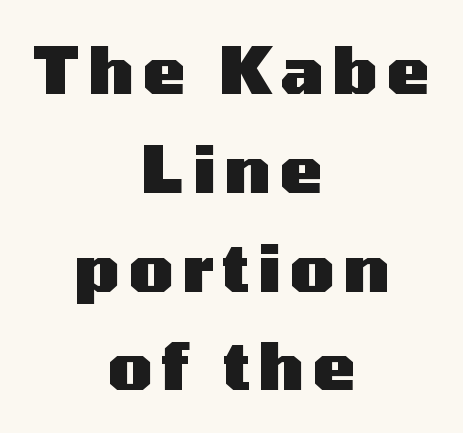
Posture: straight, roman, zero tilt. Reading down the block, each line starts at a different indent, mirrored at its end. Classification — sans serif. The passage shown is typed in a proportional face where columns would drift.
